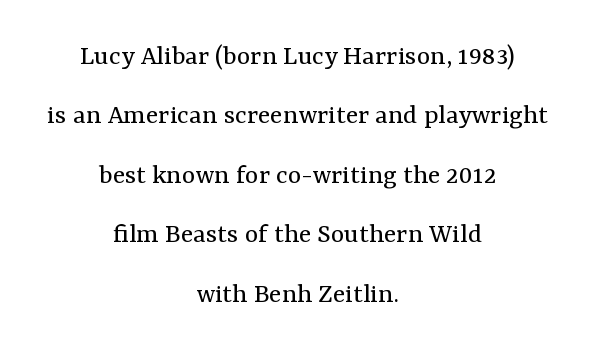
Q: Is the text bold? A: No.
Q: Is the text italic (slanted)? A: No, it is upright.
Q: Is the typeface a serif or a sans-serif typeface? A: Serif.
Q: Is the text underlined? A: No.
Q: How is the paragraph aligned? A: Centered.
Q: Is the spacing between letters normal or unusually wide? A: Normal.
Q: Is the spacing between lines tight, normal or loose? A: Loose.
Q: Width (condensed, normal, or wide)? A: Normal.
Q: Stroke contrast? A: Medium.
Q: x-height? A: Medium.
Q: Monospaced? A: No.
